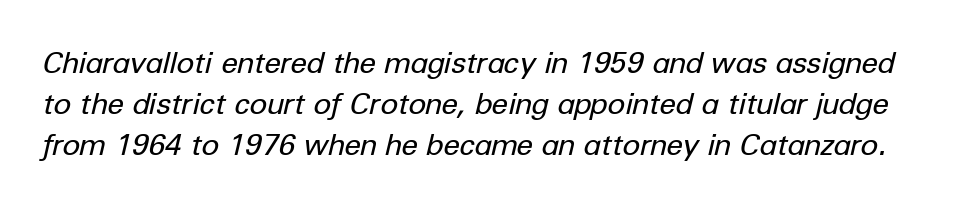
Q: Is the text bold? A: No.
Q: Is the text italic (slanted)? A: Yes, it leans right by about 12 degrees.
Q: Is the text underlined? A: No.
Q: Is the spacing between letters normal or unusually wide? A: Normal.
Q: Is the spacing between lines tight, normal or loose? A: Normal.
Q: Width (condensed, normal, or wide)? A: Normal.
Q: Stroke contrast? A: Low.
Q: x-height? A: Medium.
Q: Monospaced? A: No.
